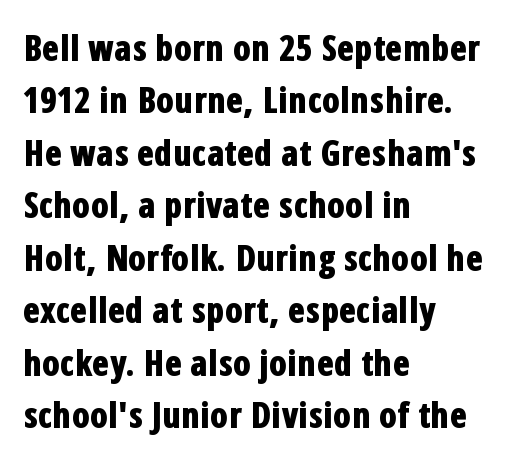
Q: Is the text bold? A: Yes.
Q: Is the text italic (slanted)? A: No, it is upright.
Q: Is the typeface a serif or a sans-serif typeface? A: Sans-serif.
Q: Is the text underlined? A: No.
Q: How is the paragraph aligned? A: Left-aligned.
Q: Is the spacing between letters normal or unusually wide? A: Normal.
Q: Is the spacing between lines tight, normal or loose? A: Normal.
Q: Width (condensed, normal, or wide)? A: Condensed.
Q: Stroke contrast? A: Low.
Q: x-height? A: Medium.
Q: Monospaced? A: No.
